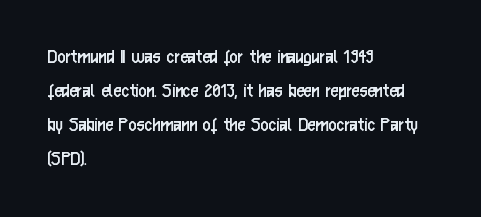
Q: Is the text bold? A: No.
Q: Is the text italic (slanted)? A: No, it is upright.
Q: Is the text underlined? A: No.
Q: How is the paragraph aligned? A: Left-aligned.
Q: Is the spacing between letters normal or unusually wide? A: Normal.
Q: Is the spacing between lines tight, normal or loose? A: Normal.
